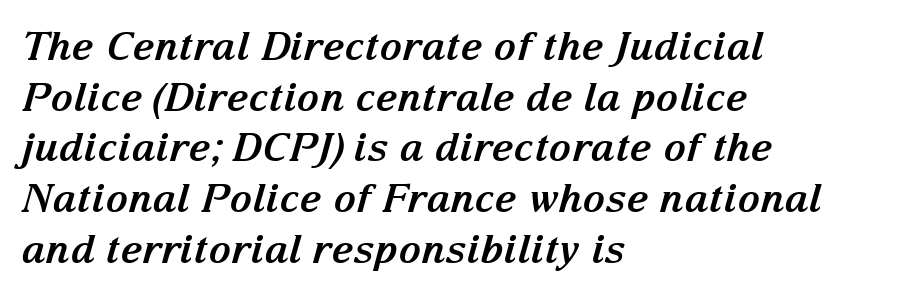
Q: Is the text bold? A: Yes.
Q: Is the text italic (slanted)? A: Yes, it leans right by about 15 degrees.
Q: Is the typeface a serif or a sans-serif typeface? A: Serif.
Q: Is the text underlined? A: No.
Q: How is the paragraph aligned? A: Left-aligned.
Q: Is the spacing between letters normal or unusually wide? A: Normal.
Q: Is the spacing between lines tight, normal or loose? A: Normal.
Q: Width (condensed, normal, or wide)? A: Normal.
Q: Stroke contrast? A: Medium.
Q: x-height? A: Medium.
Q: Monospaced? A: No.
